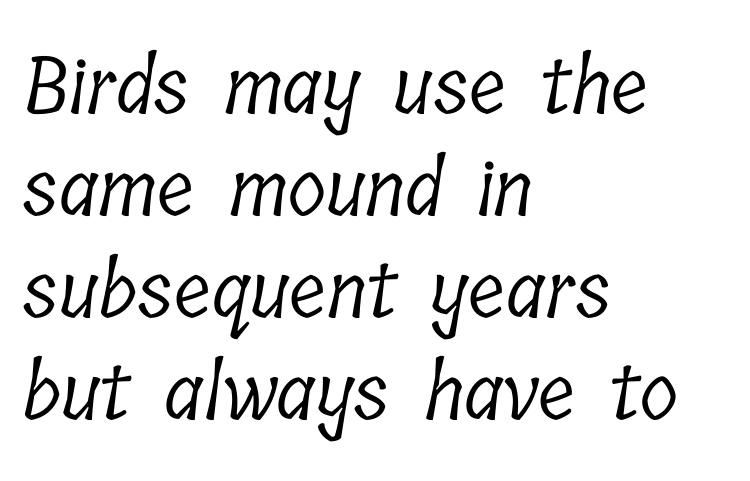
{"serif": "yes", "bold": "no", "weight": "light", "width": "condensed", "stroke_contrast": "low", "x_height": "medium", "monospaced": "no", "underline": "no", "align": "left", "line_spacing": "normal", "line_spacing_ratio": 1.29, "letter_spacing": "normal", "letter_spacing_em": 0.0, "glyph_px": 79}
